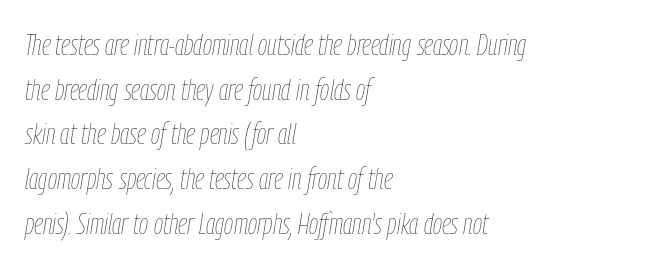
{"italic": "yes", "lean": "right", "slant_degrees": 9, "bold": "no", "weight": "thin", "width": "condensed", "stroke_contrast": "low", "x_height": "medium", "monospaced": "no", "underline": "no", "align": "left", "line_spacing": "normal", "line_spacing_ratio": 1.49, "letter_spacing": "normal", "letter_spacing_em": 0.0, "glyph_px": 30}
